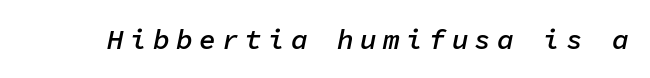
{"italic": "yes", "lean": "right", "slant_degrees": 11, "bold": "semi", "weight": "semibold", "width": "normal", "stroke_contrast": "low", "x_height": "medium", "monospaced": "yes", "underline": "no", "letter_spacing": "wide", "letter_spacing_em": 0.22, "glyph_px": 28}
